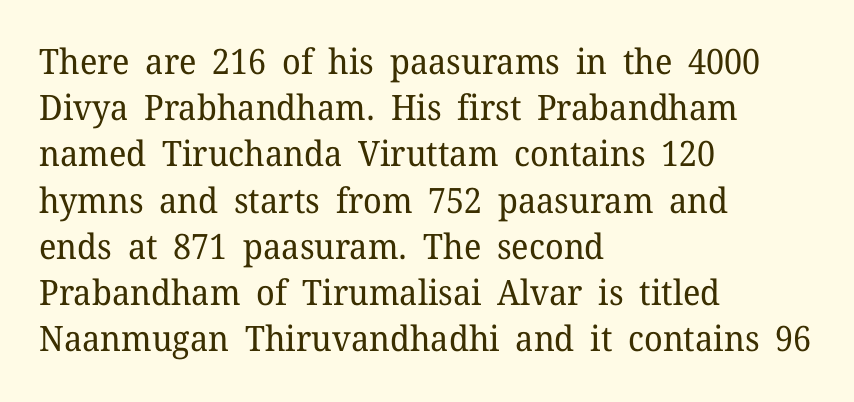
{"serif": "yes", "italic": "no", "bold": "no", "weight": "regular", "width": "normal", "stroke_contrast": "low", "x_height": "medium", "monospaced": "no", "underline": "no", "align": "left", "line_spacing": "normal", "line_spacing_ratio": 1.32, "letter_spacing": "normal", "letter_spacing_em": 0.0, "glyph_px": 35}
